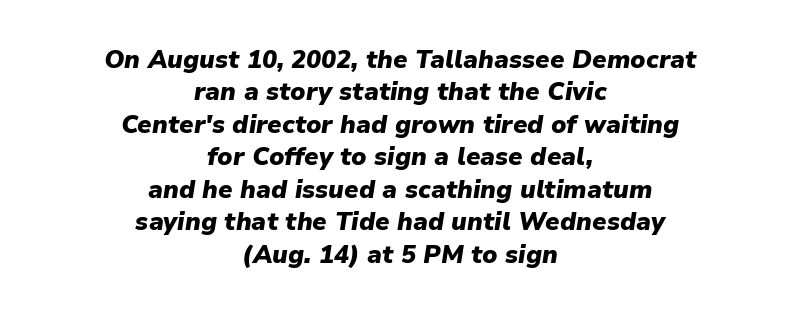
The image shows 25 px bold type, italic (leaning right); set centered, normal line spacing (1.3x), normal letter spacing, not underlined.
